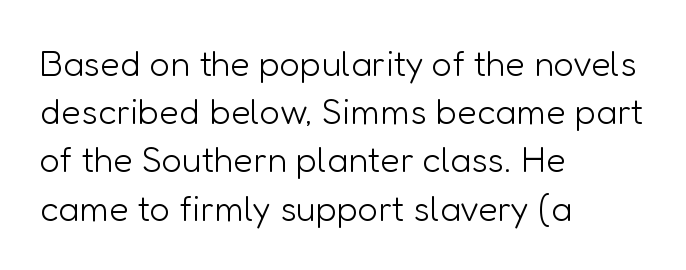
Q: Is the text bold? A: No.
Q: Is the text italic (slanted)? A: No, it is upright.
Q: Is the typeface a serif or a sans-serif typeface? A: Sans-serif.
Q: Is the text underlined? A: No.
Q: How is the paragraph aligned? A: Left-aligned.
Q: Is the spacing between letters normal or unusually wide? A: Normal.
Q: Is the spacing between lines tight, normal or loose? A: Normal.
Q: Width (condensed, normal, or wide)? A: Normal.
Q: Stroke contrast? A: Low.
Q: x-height? A: Medium.
Q: Monospaced? A: No.
